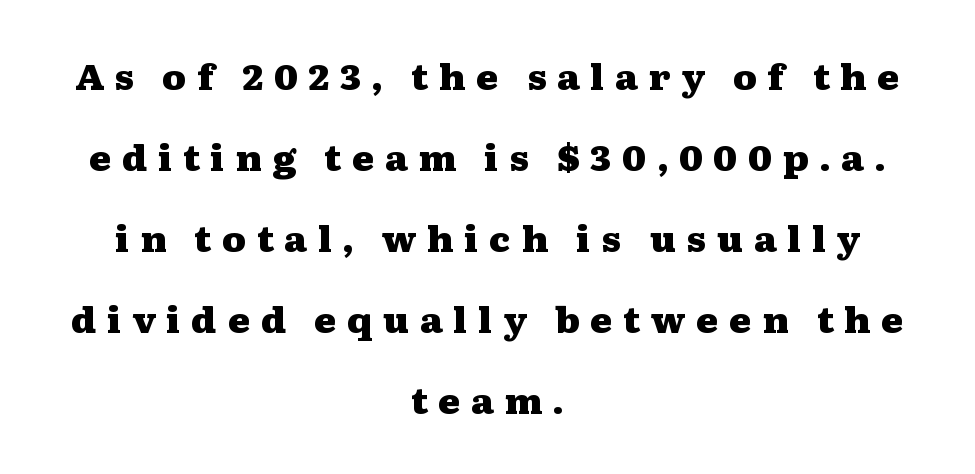
{"serif": "yes", "italic": "no", "bold": "yes", "weight": "heavy", "width": "wide", "stroke_contrast": "medium", "x_height": "medium", "monospaced": "no", "underline": "no", "align": "center", "line_spacing": "loose", "line_spacing_ratio": 2.38, "letter_spacing": "wide", "letter_spacing_em": 0.3, "glyph_px": 34}
